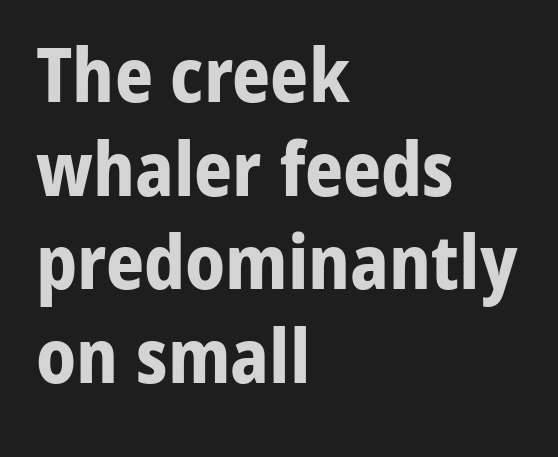
The image shows 75 px bold sans-serif type, upright; set left-aligned, normal line spacing (1.25x), normal letter spacing, not underlined; low stroke contrast and a medium x-height.
